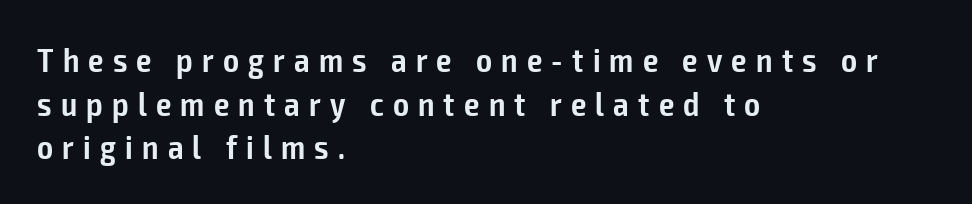
The image shows 34 px semibold, condensed sans-serif type, upright; set left-aligned, normal line spacing (1.28x), unusually wide letter spacing (+0.27 em), not underlined; low stroke contrast and a medium x-height.
